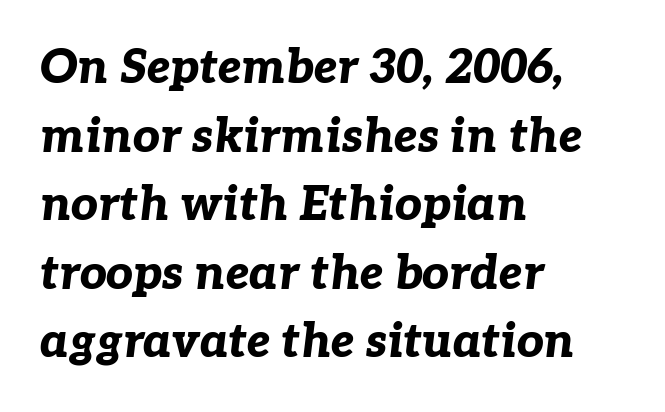
Q: Is the text bold? A: Yes.
Q: Is the text italic (slanted)? A: Yes, it leans right by about 7 degrees.
Q: Is the text underlined? A: No.
Q: How is the paragraph aligned? A: Left-aligned.
Q: Is the spacing between letters normal or unusually wide? A: Normal.
Q: Is the spacing between lines tight, normal or loose? A: Normal.
Q: Width (condensed, normal, or wide)? A: Normal.
Q: Stroke contrast? A: Low.
Q: x-height? A: Medium.
Q: Monospaced? A: No.
